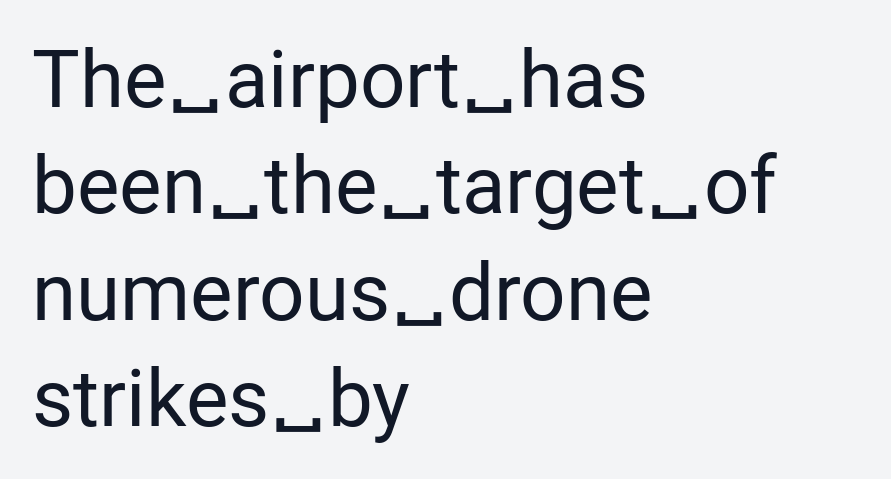
This is the regular roman posture of the typeface. Regarding leading, the lines here are spaced in the standard way. The specimen omits any rule beneath the text block's lines. Does extra space separate the letters? No, they use regular spacing. Teacher's note: observe the even left margin — that is flush-left alignment. Type style note: lacks serifs.
